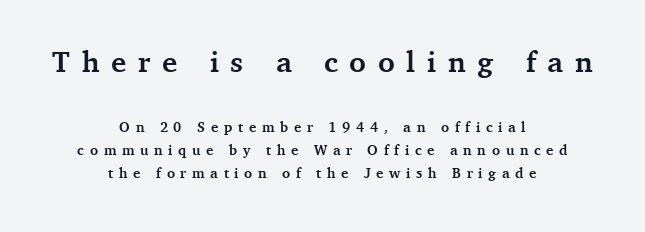
Q: Is the text bold? A: Yes.
Q: Is the text italic (slanted)? A: No, it is upright.
Q: Is the typeface a serif or a sans-serif typeface? A: Serif.
Q: Is the text underlined? A: No.
Q: How is the paragraph aligned? A: Centered.
Q: Is the spacing between letters normal or unusually wide? A: Unusually wide.
Q: Is the spacing between lines tight, normal or loose? A: Normal.
Q: Which block of text is set in a larger size, the first (top) or the second (bottom)? A: The first (top) one.
Q: Width (condensed, normal, or wide)? A: Normal.
Q: Stroke contrast? A: Medium.
Q: x-height? A: Medium.
Q: Monospaced? A: No.
